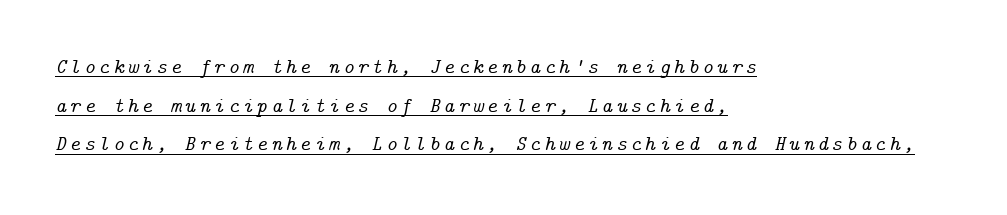
{"italic": "yes", "lean": "right", "slant_degrees": 14, "underline": "yes", "align": "left", "line_spacing_ratio": 1.84, "glyph_px": 21}
